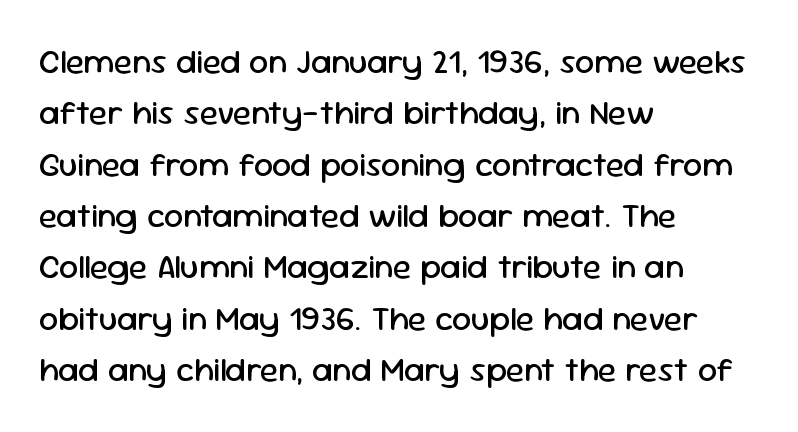
The image shows 34 px regular-weight sans-serif type, upright; set left-aligned, normal line spacing (1.51x), normal letter spacing, not underlined; low stroke contrast and a medium x-height.
